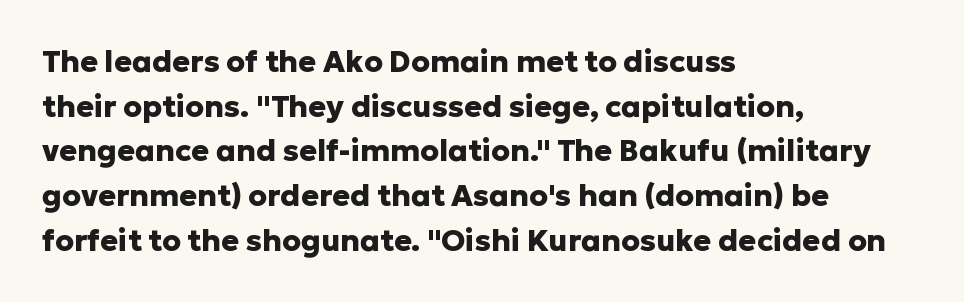
Q: Is the text bold? A: Yes.
Q: Is the text italic (slanted)? A: No, it is upright.
Q: Is the typeface a serif or a sans-serif typeface? A: Sans-serif.
Q: Is the text underlined? A: No.
Q: How is the paragraph aligned? A: Left-aligned.
Q: Is the spacing between letters normal or unusually wide? A: Normal.
Q: Is the spacing between lines tight, normal or loose? A: Normal.
Q: Width (condensed, normal, or wide)? A: Normal.
Q: Stroke contrast? A: Low.
Q: x-height? A: Medium.
Q: Monospaced? A: No.
